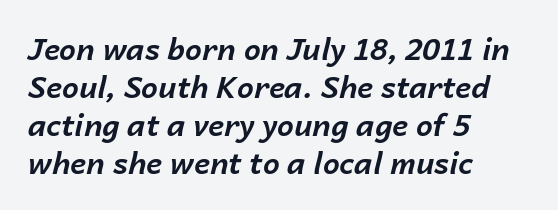
Q: Is the text bold? A: Yes.
Q: Is the text italic (slanted)? A: Yes, it leans right by about 14 degrees.
Q: Is the text underlined? A: No.
Q: How is the paragraph aligned? A: Left-aligned.
Q: Is the spacing between letters normal or unusually wide? A: Normal.
Q: Is the spacing between lines tight, normal or loose? A: Normal.
Q: Width (condensed, normal, or wide)? A: Normal.
Q: Stroke contrast? A: Low.
Q: x-height? A: Medium.
Q: Monospaced? A: No.
